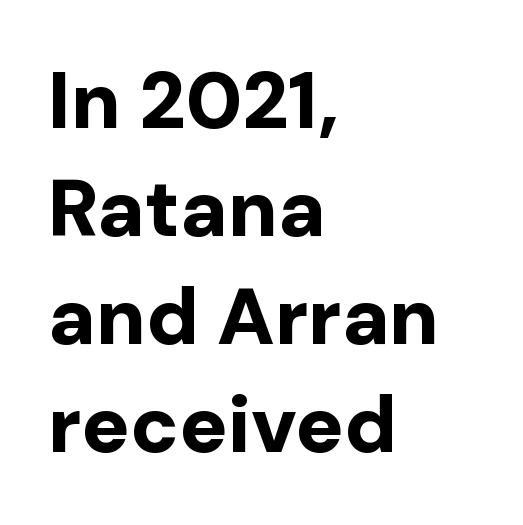
The image shows 80 px bold sans-serif type, upright; set left-aligned, normal line spacing (1.35x), normal letter spacing, not underlined; low stroke contrast and a medium x-height.
